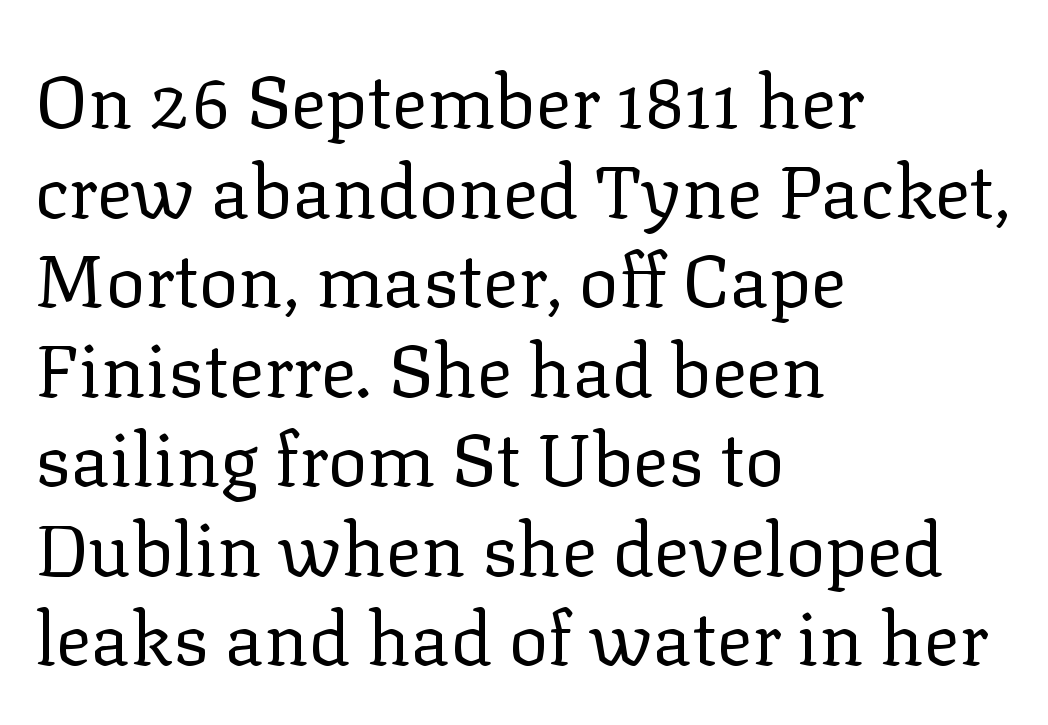
The image shows 74 px regular-weight serif type, upright; set left-aligned, line spacing 1.21x, normal letter spacing, not underlined; low stroke contrast and a medium x-height.
